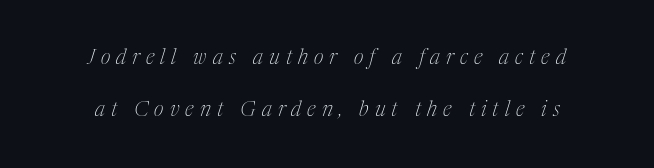
{"italic": "yes", "lean": "right", "slant_degrees": 17, "bold": "no", "underline": "no", "line_spacing": "loose", "line_spacing_ratio": 2.46, "letter_spacing": "wide", "letter_spacing_em": 0.29, "glyph_px": 21}
